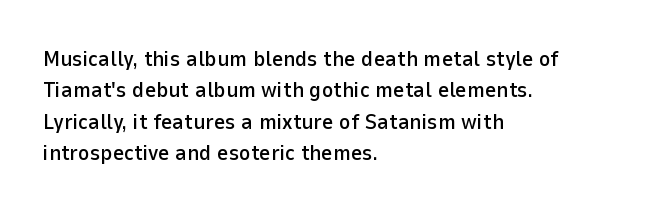
Q: Is the text italic (slanted)? A: No, it is upright.
Q: Is the text underlined? A: No.
Q: How is the paragraph aligned? A: Left-aligned.
Q: Is the spacing between letters normal or unusually wide? A: Normal.
Q: Is the spacing between lines tight, normal or loose? A: Normal.
